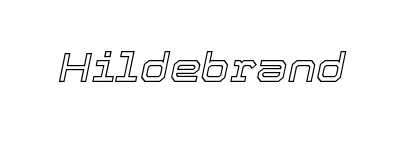
{"italic": "yes", "lean": "right", "slant_degrees": 12, "width": "normal", "x_height": "medium", "monospaced": "no", "underline": "no", "letter_spacing": "normal", "letter_spacing_em": 0.0, "glyph_px": 40}
